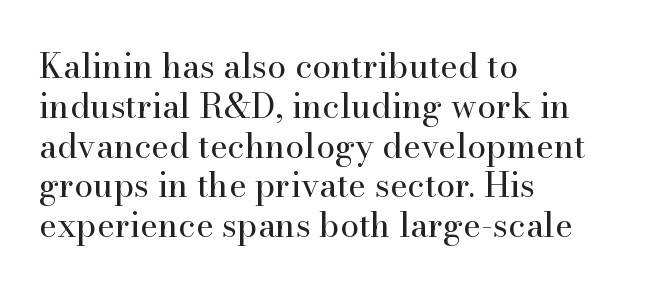
The strip under each line holds only bare page. Quick note: not italic, upright. Between one letter and the next there's only the usual sliver of space. A typesetter would call this proportional, since set widths differ per character.
